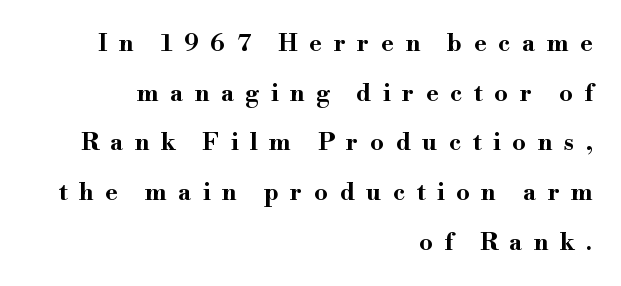
Q: Is the text bold? A: Yes.
Q: Is the text italic (slanted)? A: No, it is upright.
Q: Is the text underlined? A: No.
Q: How is the paragraph aligned? A: Right-aligned.
Q: Is the spacing between letters normal or unusually wide? A: Unusually wide.
Q: Is the spacing between lines tight, normal or loose? A: Loose.
